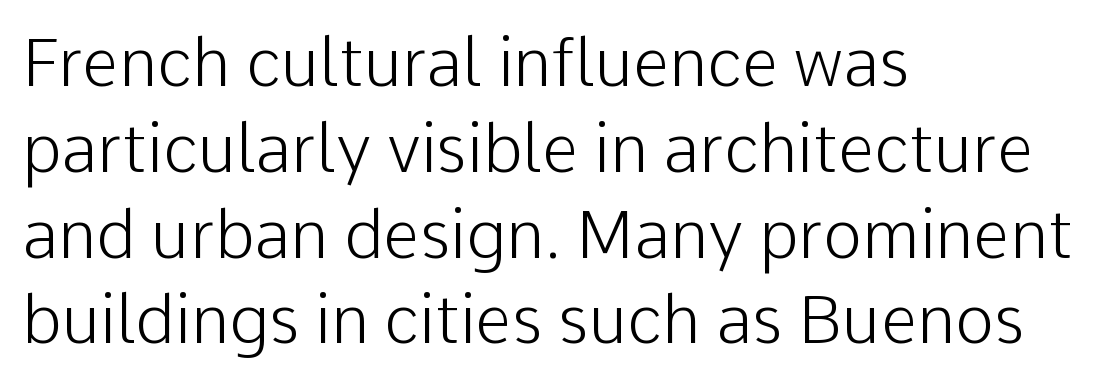
{"serif": "no", "italic": "no", "bold": "no", "weight": "light", "width": "normal", "stroke_contrast": "low", "x_height": "medium", "monospaced": "no", "underline": "no", "align": "left", "line_spacing": "normal", "line_spacing_ratio": 1.3, "letter_spacing": "normal", "letter_spacing_em": 0.0, "glyph_px": 66}
